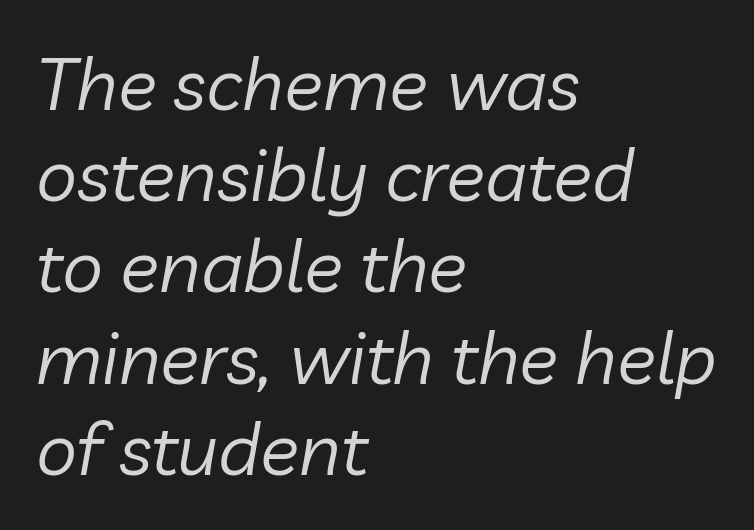
Q: Is the text bold? A: No.
Q: Is the text italic (slanted)? A: Yes, it leans right by about 10 degrees.
Q: Is the text underlined? A: No.
Q: How is the paragraph aligned? A: Left-aligned.
Q: Is the spacing between letters normal or unusually wide? A: Normal.
Q: Is the spacing between lines tight, normal or loose? A: Normal.
Q: Width (condensed, normal, or wide)? A: Normal.
Q: Stroke contrast? A: Low.
Q: x-height? A: Medium.
Q: Monospaced? A: No.
